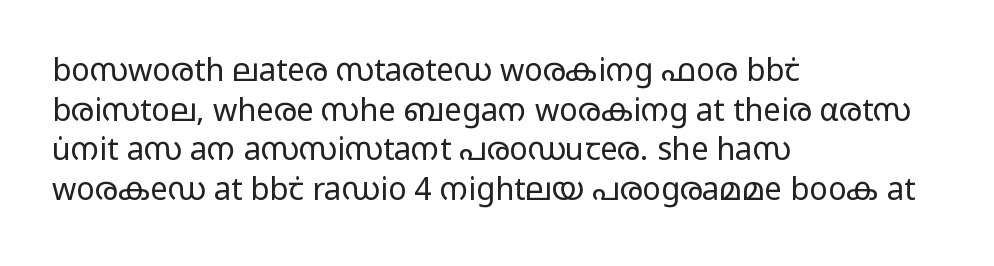
The image shows 31 px regular-weight, wide sans-serif type, upright; set left-aligned, normal line spacing (1.28x), normal letter spacing, not underlined; low stroke contrast and a medium x-height.
